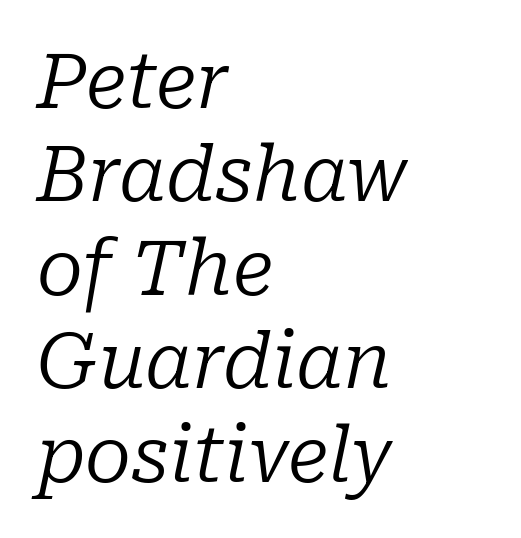
{"serif": "yes", "italic": "yes", "lean": "right", "slant_degrees": 10, "bold": "no", "weight": "regular", "width": "normal", "stroke_contrast": "low", "x_height": "medium", "monospaced": "no", "underline": "no", "align": "left", "line_spacing_ratio": 1.23, "letter_spacing": "normal", "letter_spacing_em": 0.0, "glyph_px": 76}
